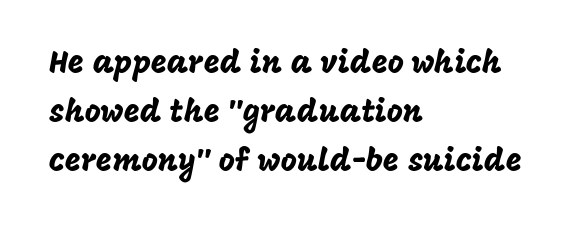
Q: Is the text italic (slanted)? A: Yes.
Q: Is the typeface a serif or a sans-serif typeface? A: Sans-serif.
Q: Is the text underlined? A: No.
Q: How is the paragraph aligned? A: Left-aligned.
Q: Is the spacing between letters normal or unusually wide? A: Normal.
Q: Is the spacing between lines tight, normal or loose? A: Normal.
Q: Width (condensed, normal, or wide)? A: Normal.
Q: Stroke contrast? A: Low.
Q: x-height? A: Large.
Q: Monospaced? A: No.
